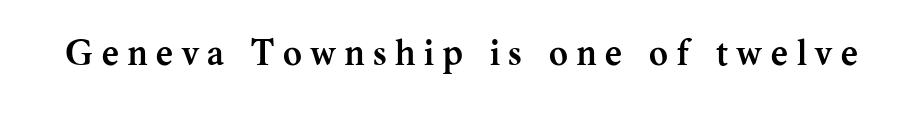
Is there any slant? The stems are plumb. Is this a fixed-width face? No — the glyphs have proportional, varying widths. The space directly below the letters is spotless. Weight: bold.
